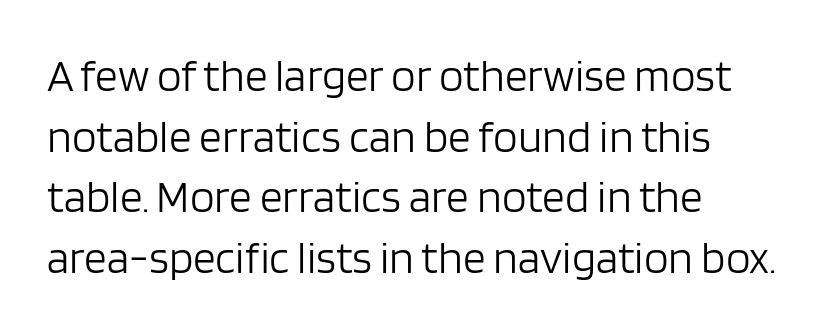
The image shows 45 px light sans-serif type, upright; set left-aligned, normal line spacing (1.35x), normal letter spacing, not underlined; low stroke contrast and a large x-height.
